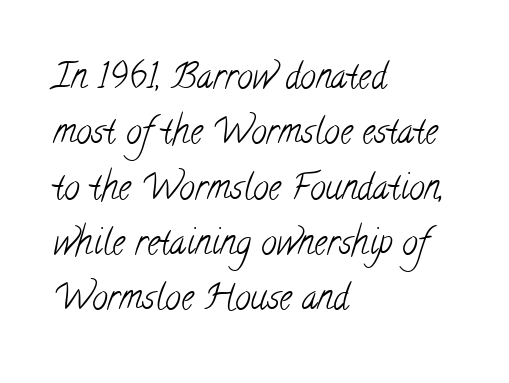
Q: Is the text bold? A: No.
Q: Is the text underlined? A: No.
Q: How is the paragraph aligned? A: Left-aligned.
Q: Is the spacing between letters normal or unusually wide? A: Normal.
Q: Is the spacing between lines tight, normal or loose? A: Normal.
Q: Width (condensed, normal, or wide)? A: Condensed.
Q: Stroke contrast? A: Low.
Q: x-height? A: Small.
Q: Monospaced? A: No.
